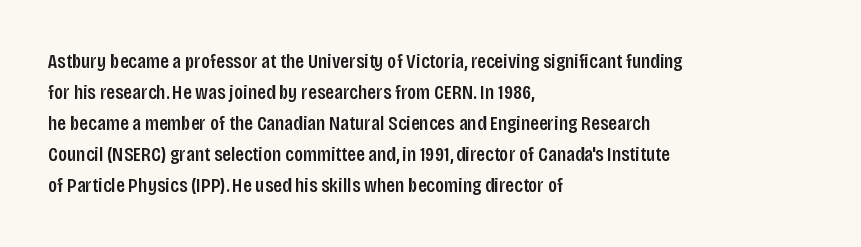
Does the copy run flush right? No — it runs flush left. The specimen reads as upright at a glance. Between one letter and the next there's only the usual sliver of space. The designer left line spacing at the default.
